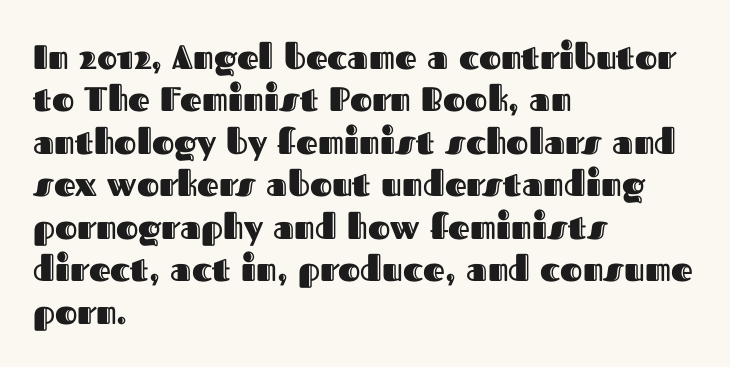
Horizontally, the lines are justified to the leading edge only. The rows are spaced the way most documents space them. Each letter keeps its own natural width here, so spacing adapts to shape. In terms of letterspacing, this is plain default setting. Posture: straight, roman, zero tilt. The words here are not underlined.
